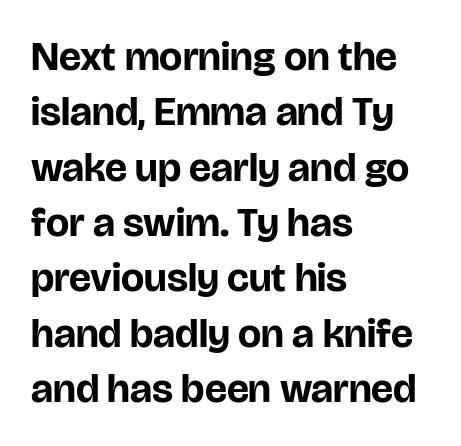
{"serif": "no", "italic": "no", "bold": "yes", "weight": "bold", "width": "normal", "stroke_contrast": "low", "x_height": "large", "monospaced": "no", "underline": "no", "align": "left", "line_spacing": "normal", "line_spacing_ratio": 1.35, "letter_spacing": "normal", "letter_spacing_em": 0.0, "glyph_px": 41}
